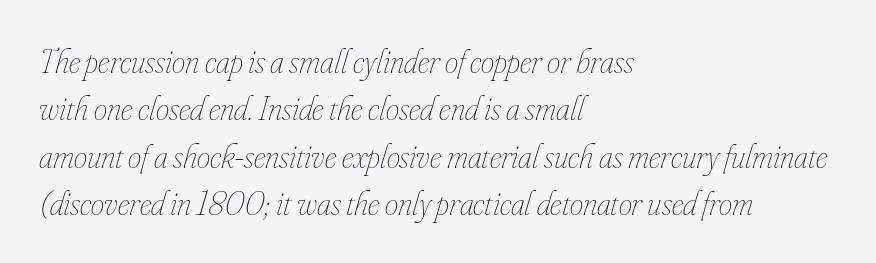
The image shows 34 px thin, condensed type, italic (leaning right); set left-aligned, normal line spacing (1.39x), normal letter spacing, not underlined; low stroke contrast and a small x-height.
